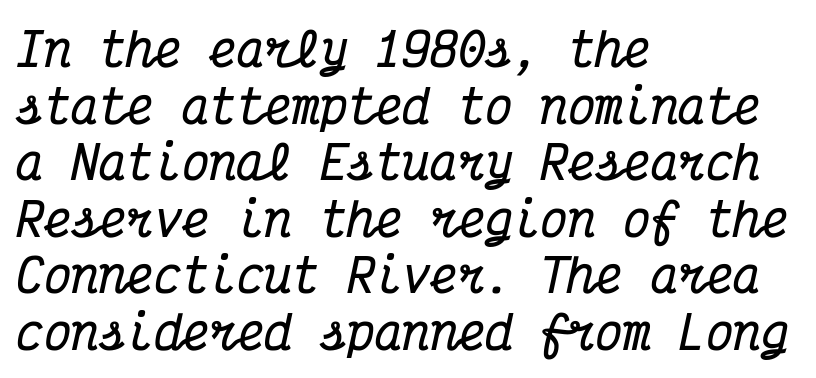
{"serif": "yes", "italic": "yes", "lean": "right", "slant_degrees": 12, "bold": "yes", "weight": "bold", "width": "condensed", "stroke_contrast": "medium", "x_height": "medium", "monospaced": "yes", "underline": "no", "align": "left", "line_spacing_ratio": 1.23, "letter_spacing": "normal", "letter_spacing_em": 0.0, "glyph_px": 46}
